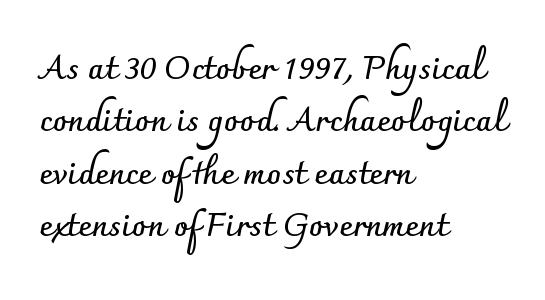
The image shows 33 px semibold sans-serif type; set left-aligned, normal line spacing (1.59x), normal letter spacing, not underlined; low stroke contrast and a small x-height.
